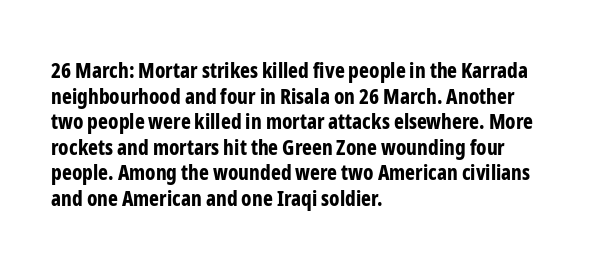
Q: Is the text bold? A: Yes.
Q: Is the text italic (slanted)? A: No, it is upright.
Q: Is the text underlined? A: No.
Q: How is the paragraph aligned? A: Left-aligned.
Q: Is the spacing between letters normal or unusually wide? A: Normal.
